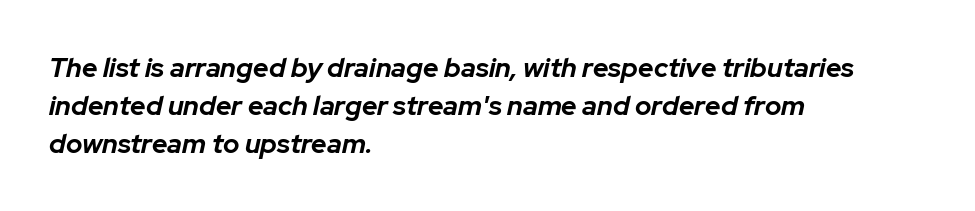
The image shows 27 px bold type, italic (leaning right); set left-aligned, normal line spacing (1.4x), normal letter spacing, not underlined.
